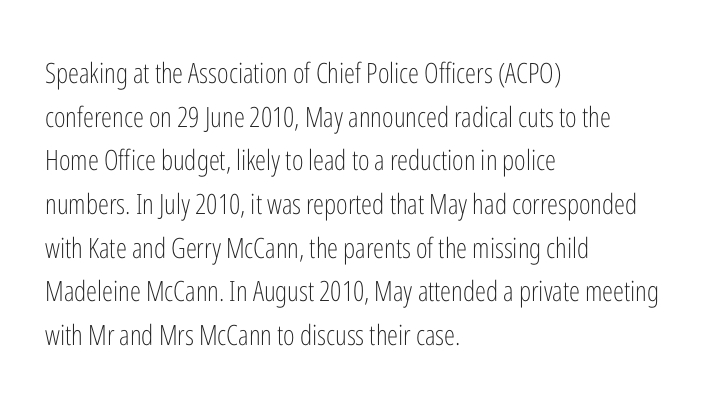
Inter-character spacing is left at the font's built-in metrics. The rows are spaced the way most documents space them. The words here are not underlined. The weight would be labelled regular, book, light, or lighter still. Spacing verdict: proportional, widths tailored to each character. Leftover space on each line is placed entirely after the last word.
